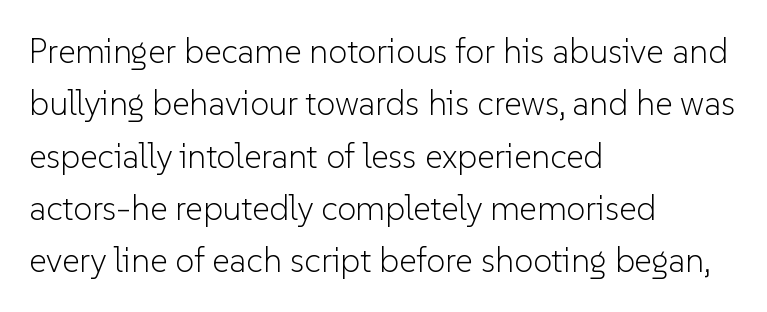
The image shows 34 px light sans-serif type, upright; set left-aligned, normal line spacing (1.54x), normal letter spacing, not underlined; low stroke contrast and a medium x-height.
